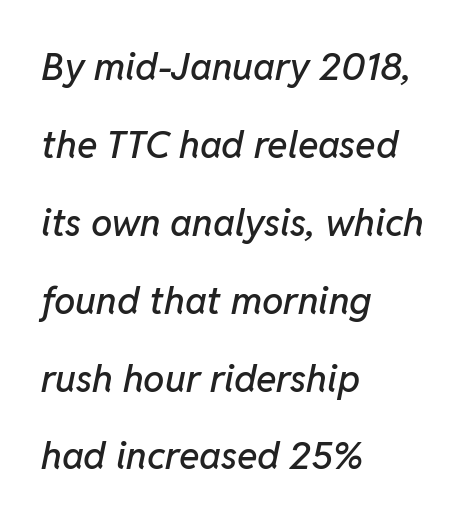
{"italic": "yes", "lean": "right", "slant_degrees": 11, "width": "normal", "stroke_contrast": "low", "x_height": "medium", "monospaced": "no", "underline": "no", "align": "left", "line_spacing": "loose", "line_spacing_ratio": 2.05, "letter_spacing": "normal", "letter_spacing_em": 0.0, "glyph_px": 38}
